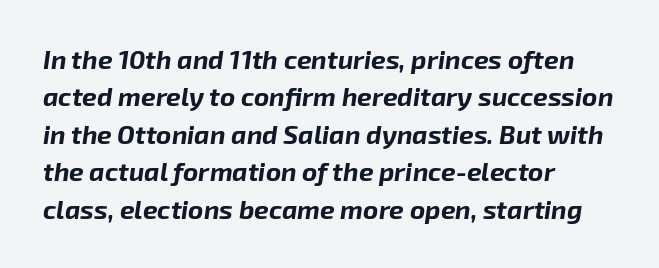
{"italic": "yes", "lean": "right", "slant_degrees": 8, "bold": "yes", "underline": "no", "align": "left", "line_spacing": "normal", "line_spacing_ratio": 1.44, "letter_spacing": "normal", "letter_spacing_em": 0.0, "glyph_px": 26}
